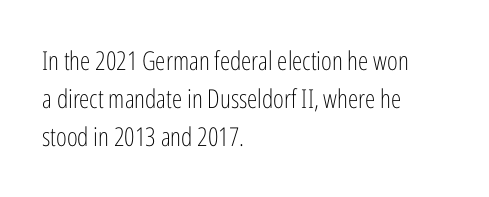
{"italic": "no", "bold": "no", "underline": "no", "align": "left", "line_spacing": "normal", "line_spacing_ratio": 1.47, "letter_spacing": "normal", "letter_spacing_em": 0.0, "glyph_px": 26}
